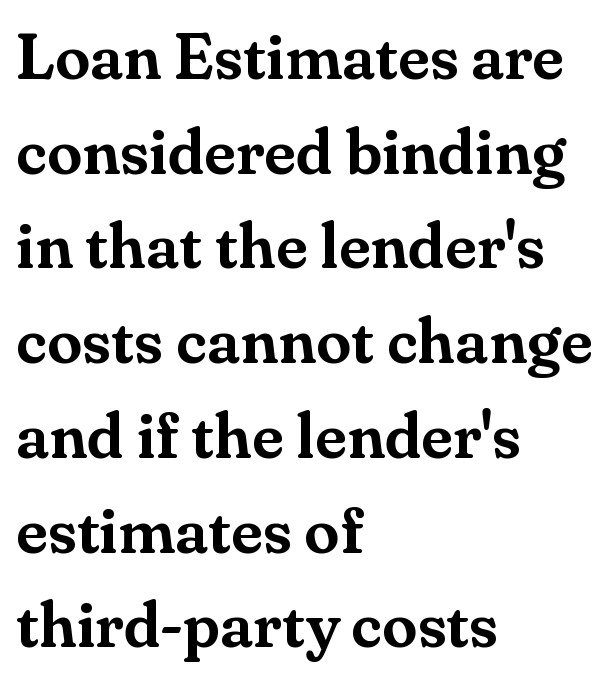
The image shows 64 px serif type, upright; set left-aligned, normal line spacing (1.48x), normal letter spacing, not underlined; medium stroke contrast and a small x-height.
